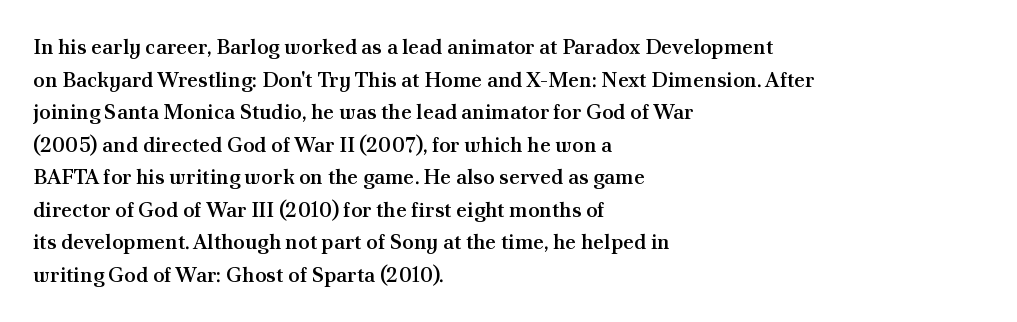
The image shows 21 px text type, upright; set left-aligned, normal line spacing (1.55x), normal letter spacing, not underlined.
